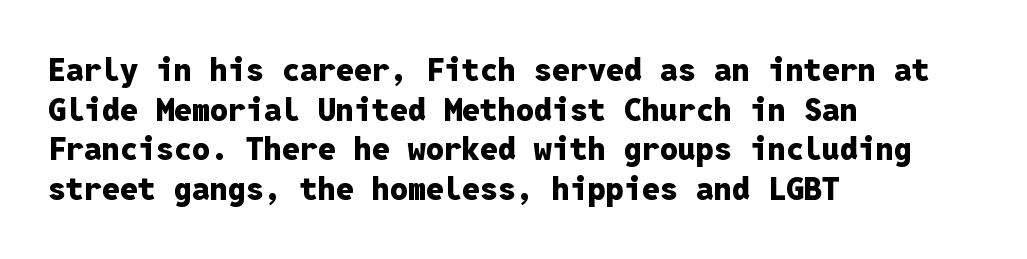
{"serif": "no", "italic": "no", "bold": "yes", "weight": "heavy", "width": "normal", "stroke_contrast": "low", "x_height": "medium", "monospaced": "yes", "underline": "no", "align": "left", "line_spacing_ratio": 1.24, "letter_spacing": "normal", "letter_spacing_em": 0.0, "glyph_px": 32}
